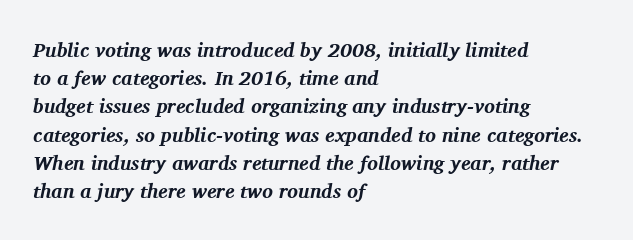
Q: Is the text bold? A: Yes.
Q: Is the text italic (slanted)? A: Yes, it leans right by about 11 degrees.
Q: Is the text underlined? A: No.
Q: How is the paragraph aligned? A: Left-aligned.
Q: Is the spacing between letters normal or unusually wide? A: Normal.
Q: Is the spacing between lines tight, normal or loose? A: Normal.
